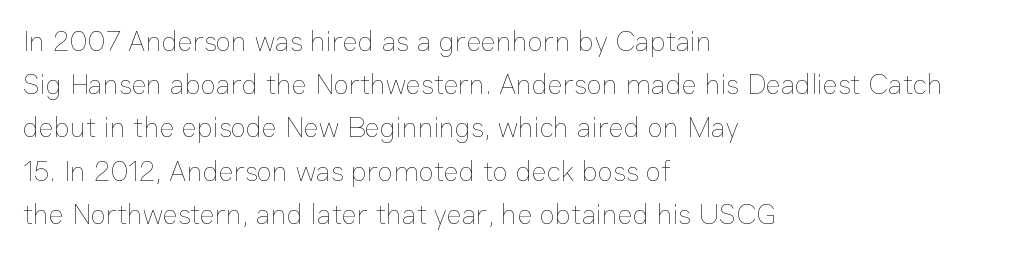
The image shows 29 px thin type, upright; set left-aligned, normal line spacing (1.49x), normal letter spacing, not underlined; low stroke contrast and a medium x-height.
